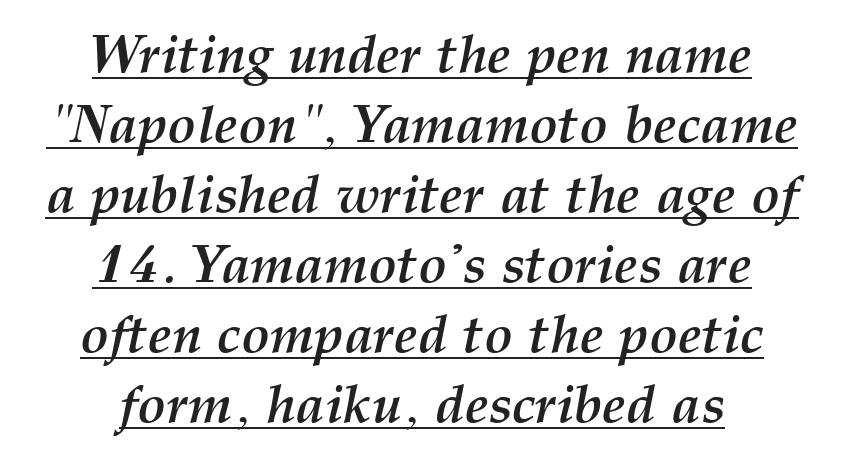
Q: Is the text bold? A: Yes.
Q: Is the text italic (slanted)? A: Yes, it leans right by about 12 degrees.
Q: Is the text underlined? A: Yes.
Q: How is the paragraph aligned? A: Centered.
Q: Is the spacing between letters normal or unusually wide? A: Normal.
Q: Is the spacing between lines tight, normal or loose? A: Normal.
Q: Width (condensed, normal, or wide)? A: Normal.
Q: Stroke contrast? A: Medium.
Q: x-height? A: Medium.
Q: Monospaced? A: No.
